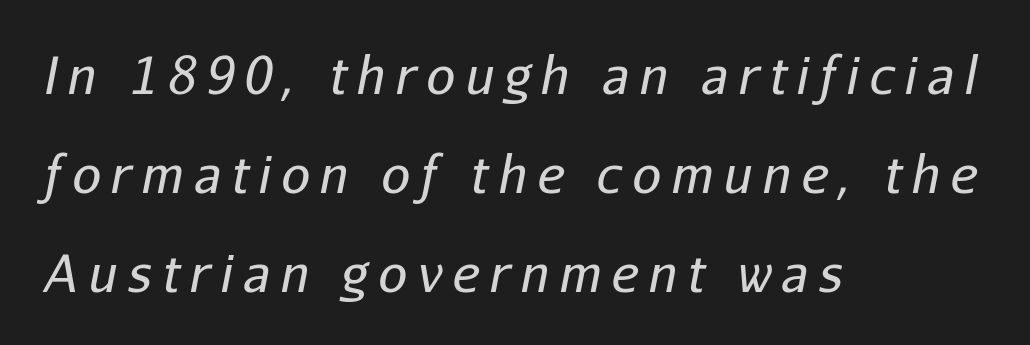
{"italic": "yes", "lean": "right", "slant_degrees": 11, "bold": "no", "weight": "regular", "width": "normal", "stroke_contrast": "low", "x_height": "medium", "monospaced": "no", "underline": "no", "align": "left", "line_spacing": "loose", "line_spacing_ratio": 1.94, "letter_spacing": "wide", "letter_spacing_em": 0.2, "glyph_px": 51}
